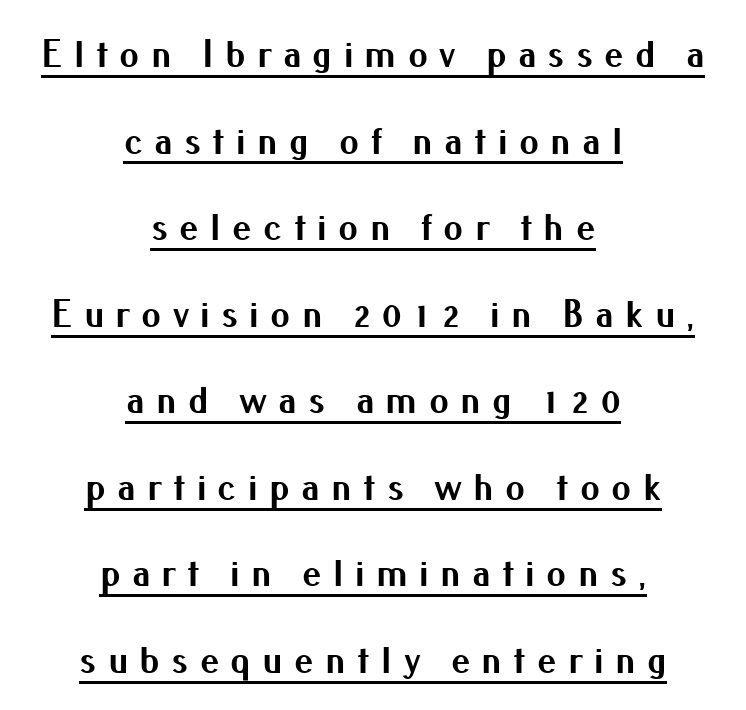
The image shows 39 px bold sans-serif type, upright; set centered, loose line spacing (2.22x), unusually wide letter spacing (+0.29 em), underlined; medium stroke contrast and a small x-height.
